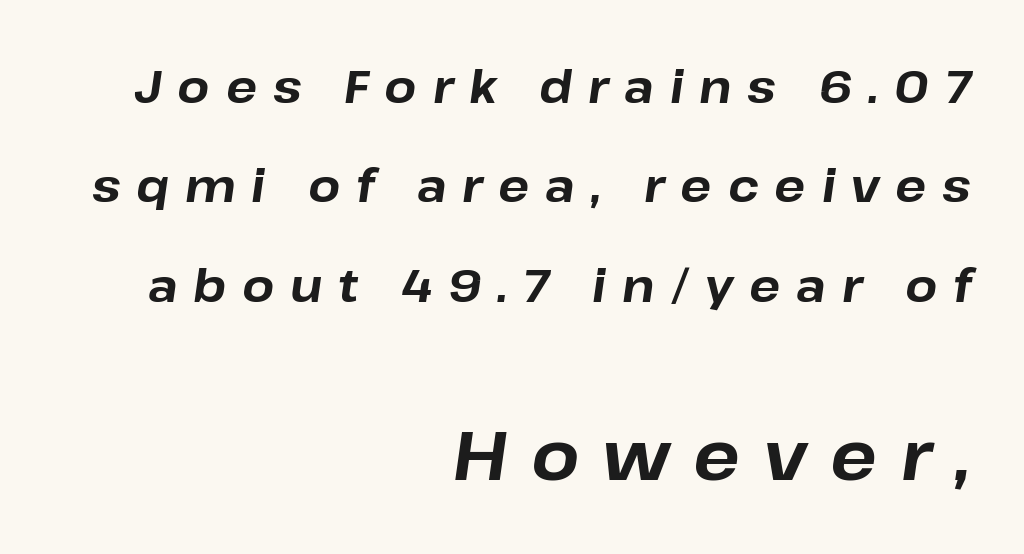
The image shows 69 px bold type, italic (leaning right); set right-aligned, loose line spacing (2.16x), unusually wide letter spacing (+0.34 em), not underlined; the second (bottom) block is 1.5x larger; low stroke contrast and a medium x-height.
